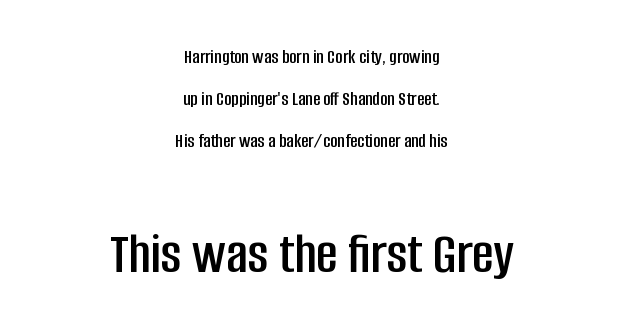
Q: Is the text italic (slanted)? A: No, it is upright.
Q: Is the typeface a serif or a sans-serif typeface? A: Sans-serif.
Q: Is the text underlined? A: No.
Q: How is the paragraph aligned? A: Centered.
Q: Is the spacing between letters normal or unusually wide? A: Normal.
Q: Is the spacing between lines tight, normal or loose? A: Loose.
Q: Which block of text is set in a larger size, the first (top) or the second (bottom)? A: The second (bottom) one.
Q: Width (condensed, normal, or wide)? A: Condensed.
Q: Stroke contrast? A: Low.
Q: x-height? A: Large.
Q: Monospaced? A: No.
